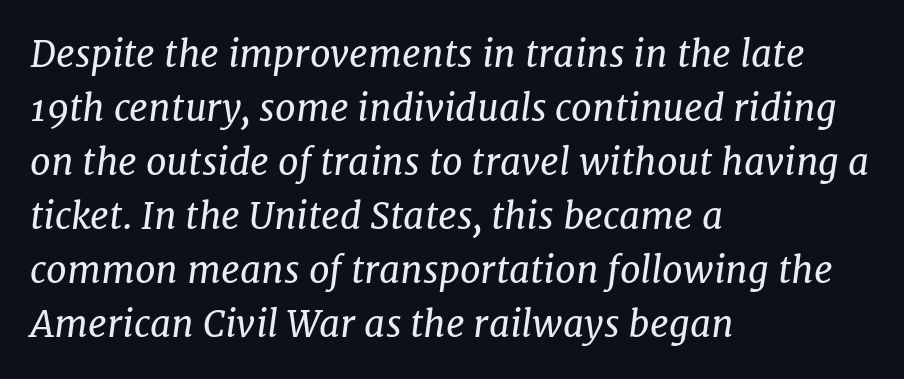
Q: Is the text bold? A: No.
Q: Is the text italic (slanted)? A: Yes, it leans right by about 7 degrees.
Q: Is the typeface a serif or a sans-serif typeface? A: Serif.
Q: Is the text underlined? A: No.
Q: How is the paragraph aligned? A: Left-aligned.
Q: Is the spacing between letters normal or unusually wide? A: Normal.
Q: Is the spacing between lines tight, normal or loose? A: Normal.
Q: Width (condensed, normal, or wide)? A: Normal.
Q: Stroke contrast? A: Low.
Q: x-height? A: Medium.
Q: Monospaced? A: No.
